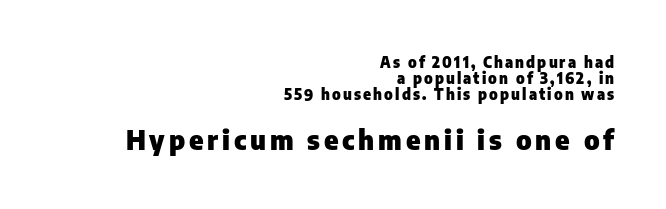
{"italic": "no", "bold": "yes", "underline": "no", "align": "right", "line_spacing": "tight", "line_spacing_ratio": 1.08, "larger_block": "second", "size_ratio": 1.8, "glyph_px": 27}
